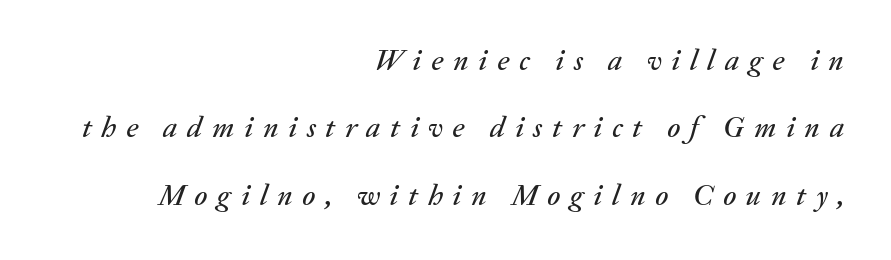
Character widths vary here, with narrow letters taking less room than wide ones. This sample uses an oblique cut, with every glyph tilted off the vertical. The specimen omits any rule beneath the text block's lines. Is the block centered? No — it sits flush against the right margin. The rendering inserts visible extra space after every character. A typesetter would call this leading open, well beyond the default.
